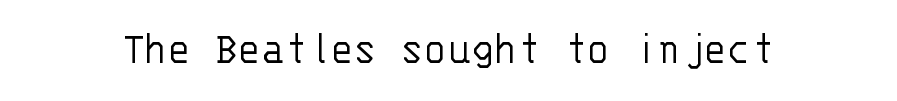
This sample uses plain, unmodified letter spacing. Words float on clear page, feet unadorned. The lettering holds an erect, upright posture throughout. No letter is thick-stroked: the sample isn't bold. The letters carry no serifs — their stems end cleanly without finishing strokes. Fixed-width glyphs throughout — classic coding-font behaviour.
